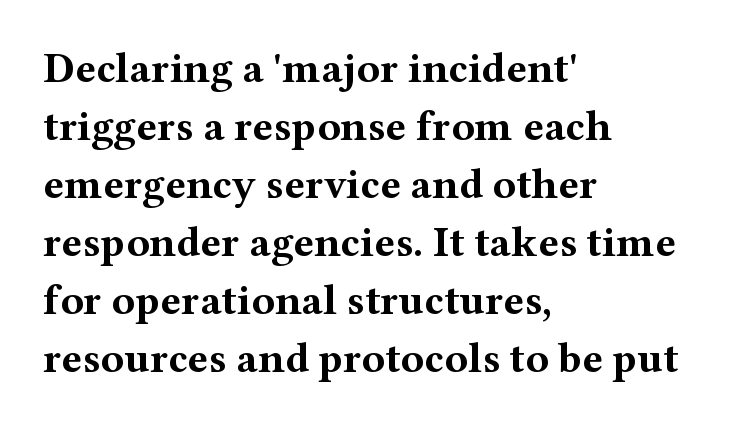
The image shows 43 px bold, wide serif type, upright; set left-aligned, normal line spacing (1.35x), normal letter spacing, not underlined; medium stroke contrast and a medium x-height.
